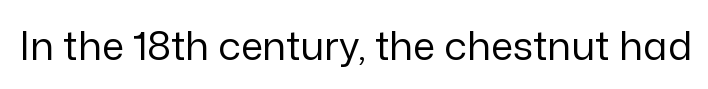
No italicization has been applied; the sample stays upright. The space directly below the letters is spotless. There is no visible air inserted between adjacent glyphs. Is this a heavy cut? Hardly; it is regular or lighter.
